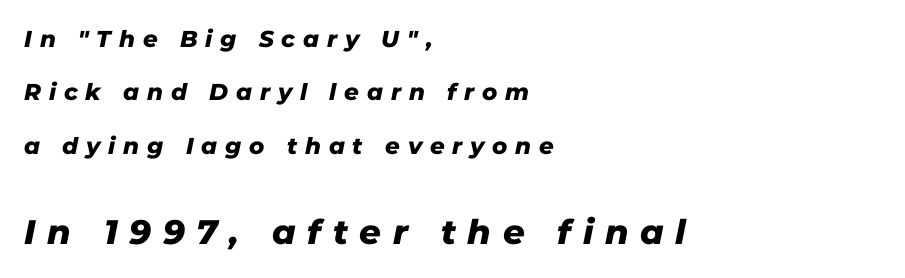
The image shows 34 px sans-serif type; set left-aligned, loose line spacing (2.32x), unusually wide letter spacing (+0.34 em), not underlined; the second (bottom) block is 1.48x larger; low stroke contrast and a medium x-height.
